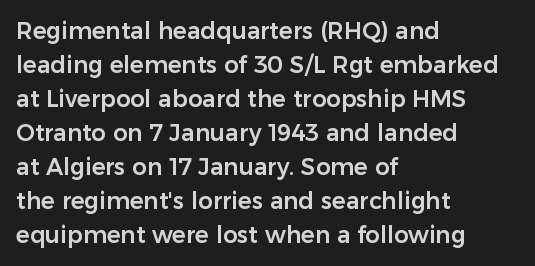
The image shows 23 px text type, upright; set left-aligned, normal line spacing (1.48x), normal letter spacing, not underlined.
